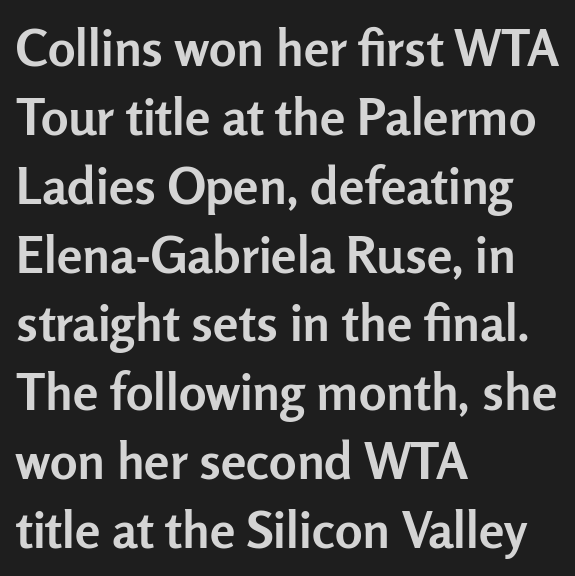
Q: Is the text bold? A: Yes.
Q: Is the text italic (slanted)? A: No, it is upright.
Q: Is the typeface a serif or a sans-serif typeface? A: Sans-serif.
Q: Is the text underlined? A: No.
Q: How is the paragraph aligned? A: Left-aligned.
Q: Is the spacing between letters normal or unusually wide? A: Normal.
Q: Is the spacing between lines tight, normal or loose? A: Normal.
Q: Width (condensed, normal, or wide)? A: Normal.
Q: Stroke contrast? A: Low.
Q: x-height? A: Medium.
Q: Monospaced? A: No.
